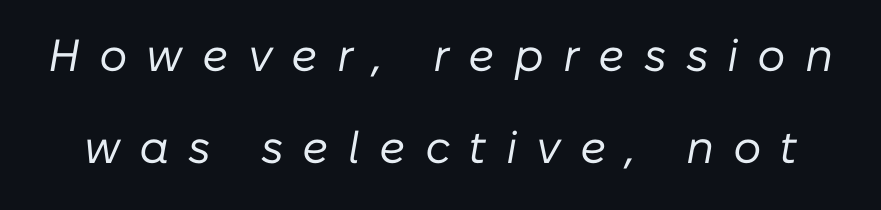
Do the characters align in a grid? No, the font is proportional. Unmarked baselines from the first word to the last. No extra ink here — the face is not bold. The glyphs look as if they've been sheared to an angle. Short note: letters widely spaced. The leading is generous, giving the passage an open texture.
